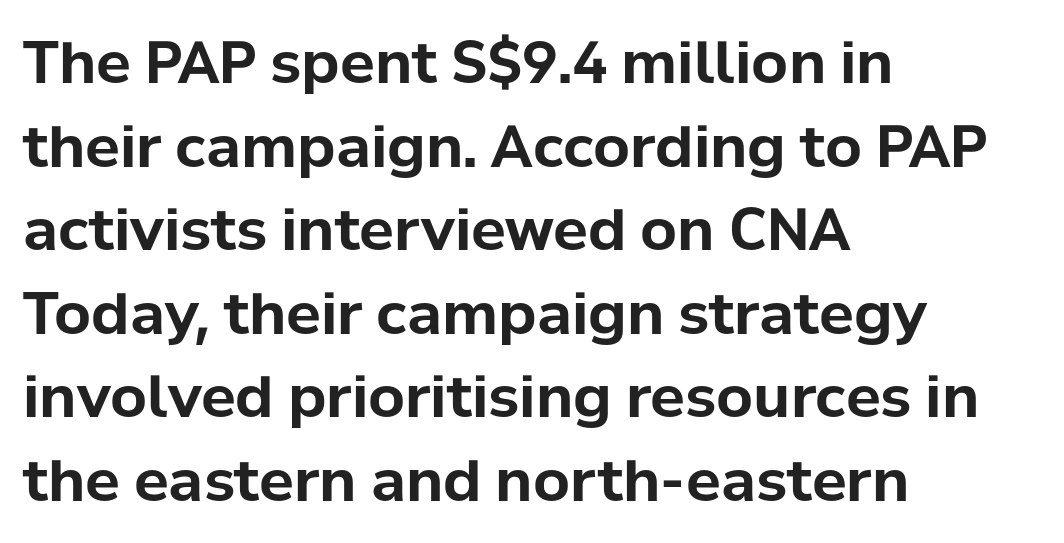
{"serif": "no", "italic": "no", "bold": "yes", "weight": "bold", "width": "normal", "stroke_contrast": "low", "x_height": "medium", "monospaced": "no", "underline": "no", "align": "left", "line_spacing": "normal", "line_spacing_ratio": 1.44, "letter_spacing": "normal", "letter_spacing_em": 0.0, "glyph_px": 58}
